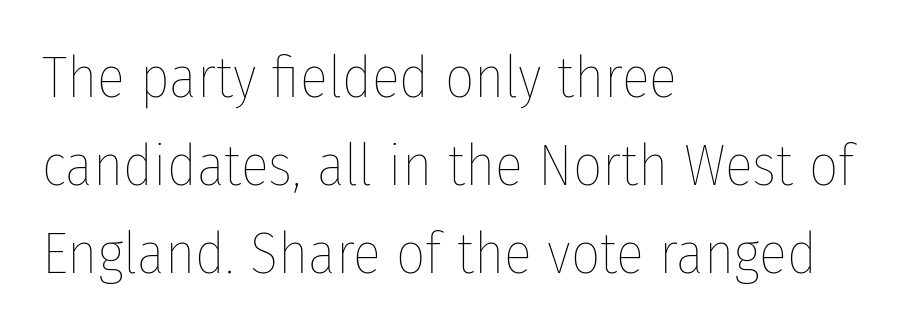
{"italic": "no", "bold": "no", "weight": "thin", "width": "condensed", "stroke_contrast": "low", "x_height": "medium", "monospaced": "no", "underline": "no", "align": "left", "line_spacing": "normal", "line_spacing_ratio": 1.52, "letter_spacing": "normal", "letter_spacing_em": 0.0, "glyph_px": 58}
